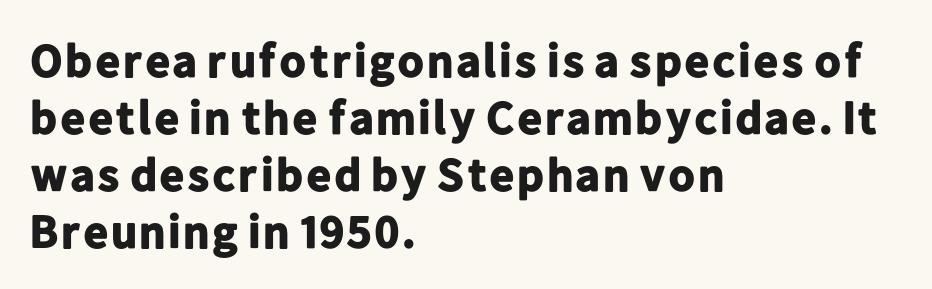
{"serif": "no", "italic": "no", "bold": "yes", "weight": "bold", "width": "normal", "stroke_contrast": "low", "x_height": "medium", "monospaced": "no", "underline": "no", "align": "left", "line_spacing_ratio": 1.21, "letter_spacing": "normal", "letter_spacing_em": 0.0, "glyph_px": 47}
